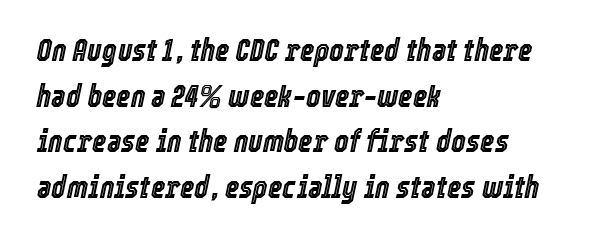
Q: Is the text italic (slanted)? A: Yes, it leans right by about 12 degrees.
Q: Is the text underlined? A: No.
Q: How is the paragraph aligned? A: Left-aligned.
Q: Is the spacing between letters normal or unusually wide? A: Normal.
Q: Is the spacing between lines tight, normal or loose? A: Normal.
Q: Width (condensed, normal, or wide)? A: Condensed.
Q: x-height? A: Medium.
Q: Monospaced? A: No.
